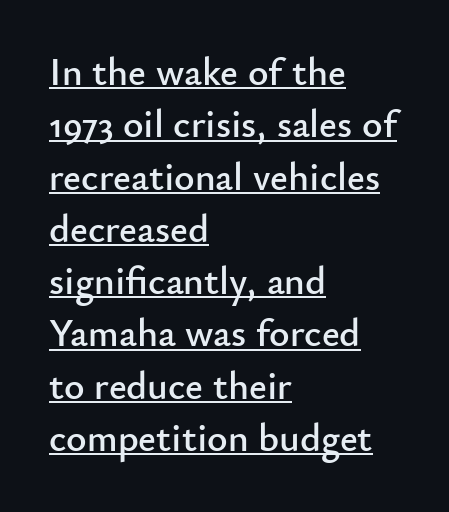
Horizontal alignment here is leftward, the default for most running prose. The typography opts for an upright posture over an oblique one. Students, observe the line beneath the letters — that is underlining. The rendering uses a moderate line-height, typical for paragraphs. Is this a fixed-width face? No — the glyphs have proportional, varying widths. This rendering employs a face without finishing strokes, i.e., a sans-serif.
